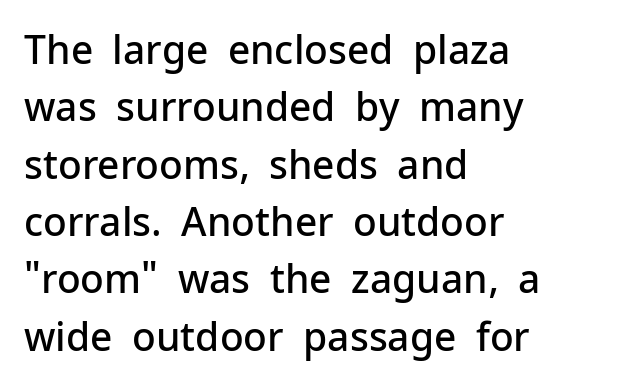
Q: Is the text bold? A: Semi-bold.
Q: Is the text italic (slanted)? A: No, it is upright.
Q: Is the typeface a serif or a sans-serif typeface? A: Sans-serif.
Q: Is the text underlined? A: No.
Q: How is the paragraph aligned? A: Left-aligned.
Q: Is the spacing between letters normal or unusually wide? A: Normal.
Q: Is the spacing between lines tight, normal or loose? A: Normal.
Q: Width (condensed, normal, or wide)? A: Normal.
Q: Stroke contrast? A: Low.
Q: x-height? A: Medium.
Q: Monospaced? A: No.
